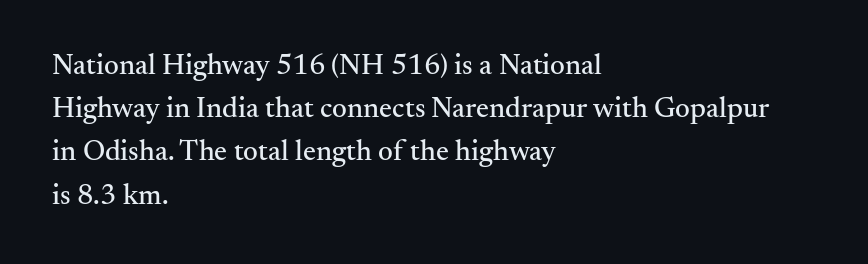
The image shows 29 px serif type, upright; set left-aligned, normal line spacing (1.49x), normal letter spacing, not underlined; medium stroke contrast and a small x-height.
